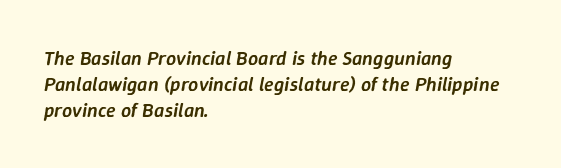
Q: Is the text bold? A: Semi-bold.
Q: Is the text italic (slanted)? A: Yes, it leans right by about 9 degrees.
Q: Is the text underlined? A: No.
Q: How is the paragraph aligned? A: Left-aligned.
Q: Is the spacing between letters normal or unusually wide? A: Normal.
Q: Is the spacing between lines tight, normal or loose? A: Normal.
